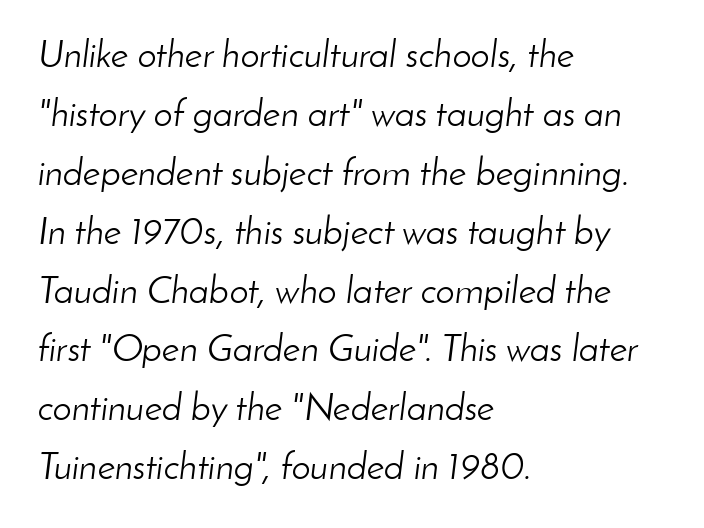
{"italic": "yes", "lean": "right", "slant_degrees": 8, "bold": "no", "weight": "light", "width": "normal", "stroke_contrast": "low", "x_height": "small", "monospaced": "no", "underline": "no", "align": "left", "line_spacing": "normal", "line_spacing_ratio": 1.55, "letter_spacing": "normal", "letter_spacing_em": 0.0, "glyph_px": 38}
